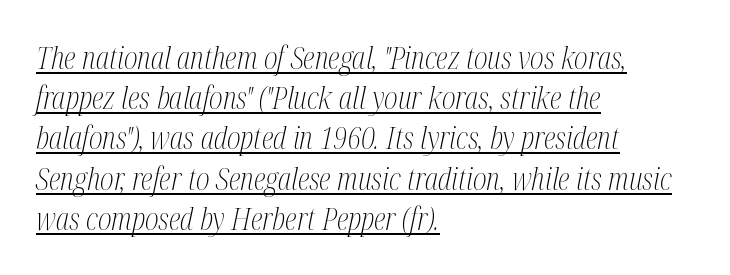
Q: Is the text bold? A: No.
Q: Is the text italic (slanted)? A: Yes, it leans right by about 12 degrees.
Q: Is the typeface a serif or a sans-serif typeface? A: Serif.
Q: Is the text underlined? A: Yes.
Q: How is the paragraph aligned? A: Left-aligned.
Q: Is the spacing between letters normal or unusually wide? A: Normal.
Q: Is the spacing between lines tight, normal or loose? A: Normal.
Q: Width (condensed, normal, or wide)? A: Condensed.
Q: Stroke contrast? A: Medium.
Q: x-height? A: Medium.
Q: Monospaced? A: No.
